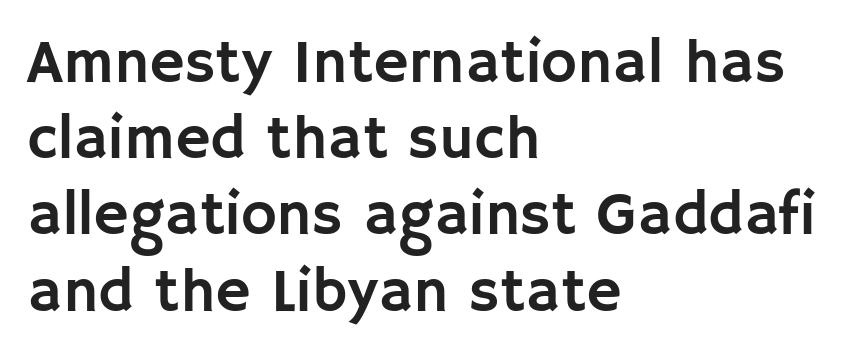
{"serif": "no", "italic": "no", "width": "normal", "stroke_contrast": "low", "x_height": "large", "monospaced": "no", "underline": "no", "align": "left", "line_spacing": "normal", "line_spacing_ratio": 1.25, "letter_spacing": "normal", "letter_spacing_em": 0.0, "glyph_px": 61}
